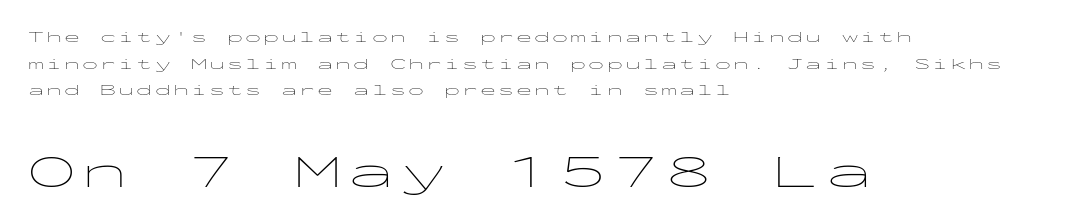
Only glyphs here, with clear space below each row. Stems and bowls with no extra thickness — not bold. Posture: straight, roman, zero tilt. The composition opens small and finishes big. The leading is moderate, giving the passage an even texture. You could count columns in this text — the font is strictly monospaced.
